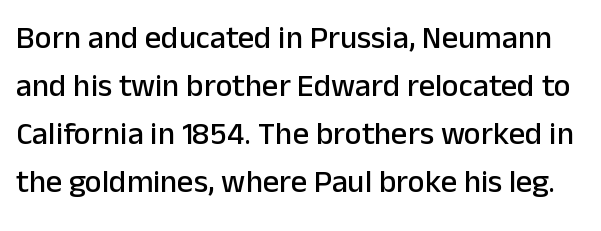
The image shows 32 px sans-serif type, upright; set normal line spacing (1.5x), normal letter spacing, not underlined; low stroke contrast and a medium x-height.
